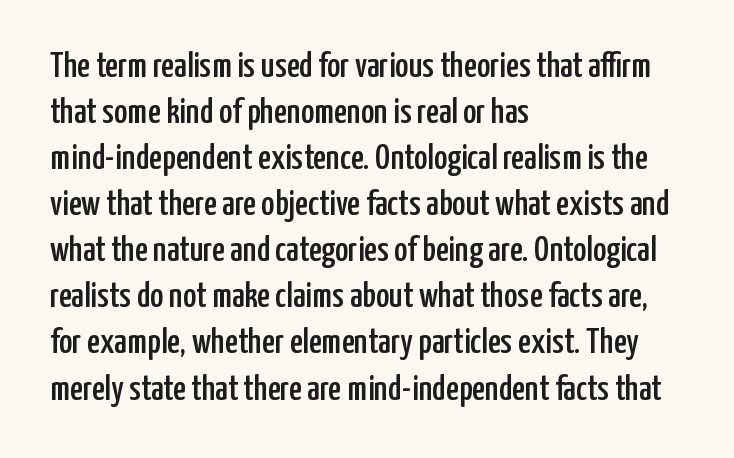
The image shows 36 px condensed sans-serif type, upright; set left-aligned, normal line spacing (1.28x), normal letter spacing, not underlined; low stroke contrast and a medium x-height.
